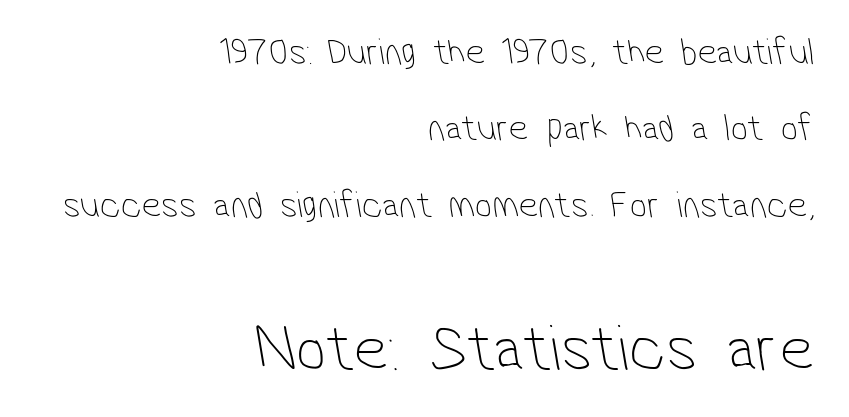
Q: Is the text bold? A: No.
Q: Is the typeface a serif or a sans-serif typeface? A: Sans-serif.
Q: Is the text underlined? A: No.
Q: How is the paragraph aligned? A: Right-aligned.
Q: Is the spacing between letters normal or unusually wide? A: Normal.
Q: Is the spacing between lines tight, normal or loose? A: Loose.
Q: Which block of text is set in a larger size, the first (top) or the second (bottom)? A: The second (bottom) one.
Q: Width (condensed, normal, or wide)? A: Condensed.
Q: Stroke contrast? A: Low.
Q: x-height? A: Medium.
Q: Monospaced? A: No.
